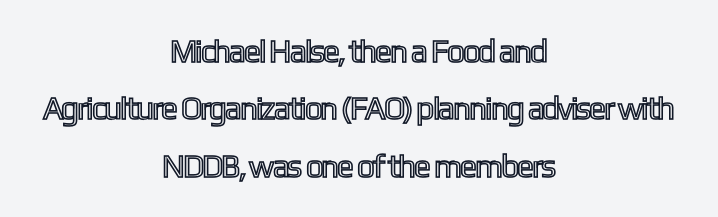
The passage shown is typed in a proportional face where columns would drift. The passage shown is not underscored anywhere. In terms of posture, this sample is upright. Casual observation: everything's sitting right in the middle. A typesetter would call this zero additional tracking.
